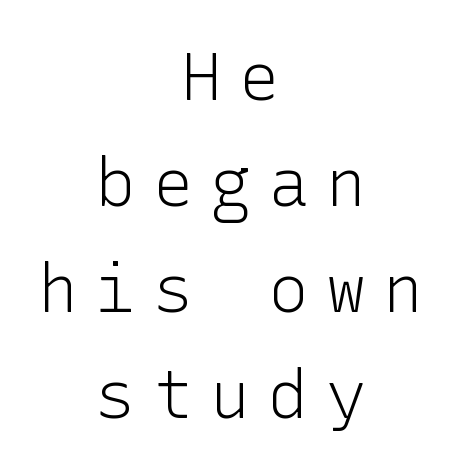
Q: Is the text bold? A: No.
Q: Is the text italic (slanted)? A: No, it is upright.
Q: Is the typeface a serif or a sans-serif typeface? A: Sans-serif.
Q: Is the text underlined? A: No.
Q: How is the paragraph aligned? A: Centered.
Q: Is the spacing between letters normal or unusually wide? A: Unusually wide.
Q: Is the spacing between lines tight, normal or loose? A: Normal.
Q: Width (condensed, normal, or wide)? A: Normal.
Q: Stroke contrast? A: Low.
Q: x-height? A: Medium.
